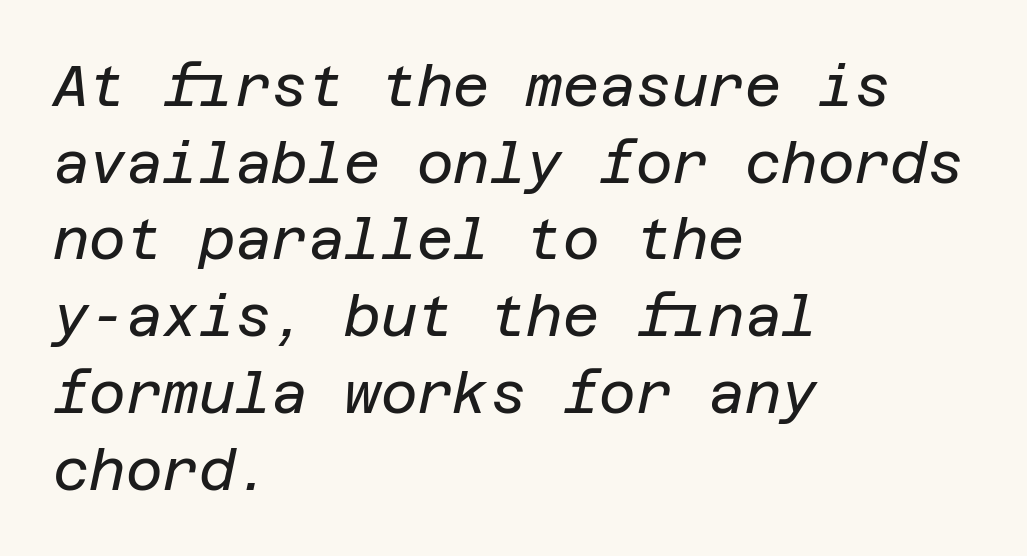
Q: Is the text bold? A: No.
Q: Is the text italic (slanted)? A: Yes, it leans right by about 12 degrees.
Q: Is the text underlined? A: No.
Q: How is the paragraph aligned? A: Left-aligned.
Q: Is the spacing between letters normal or unusually wide? A: Normal.
Q: Is the spacing between lines tight, normal or loose? A: Normal.
Q: Width (condensed, normal, or wide)? A: Normal.
Q: Stroke contrast? A: Low.
Q: x-height? A: Large.
